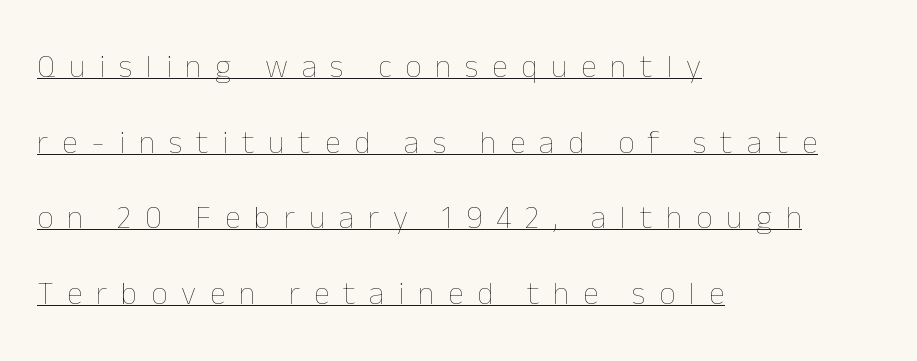
These lines have a slow, spaced-out rhythm from letter to letter. The face used here appears with an underline applied. Horizontal bands of white between lines are thick stripes. In CSS terms this would be text-align: left. The face used here is proportionally spaced, like ordinary book or web type.
